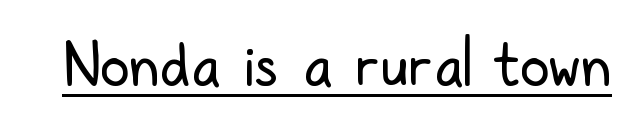
{"serif": "no", "italic": "no", "bold": "no", "weight": "regular", "width": "condensed", "stroke_contrast": "low", "x_height": "medium", "monospaced": "no", "underline": "yes", "letter_spacing": "normal", "letter_spacing_em": 0.0, "glyph_px": 59}
